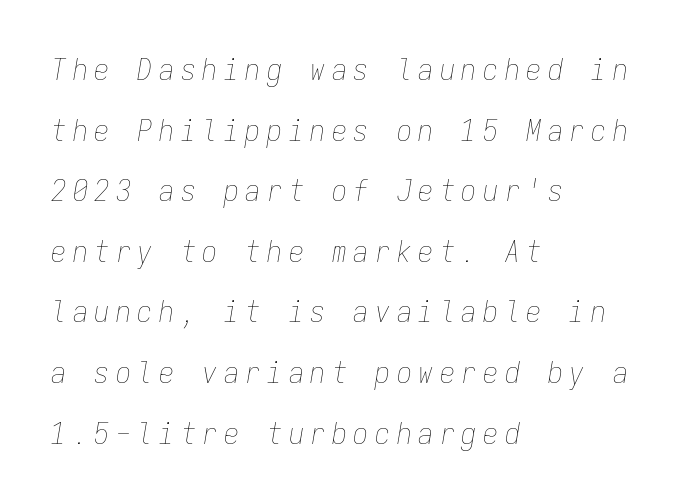
The face used here has a pronounced slope to its letters. Characters follow at a spacing far wider than the type designer built in. Lines of text with bare space underneath. Is the type heavy? It reads as light-to-regular instead. Fixed-width glyphs throughout — classic coding-font behaviour. The compositor pushed each line to the left boundary.
